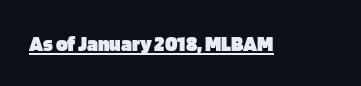
{"italic": "no", "bold": "yes", "underline": "yes", "letter_spacing": "normal", "letter_spacing_em": 0.0, "glyph_px": 22}
